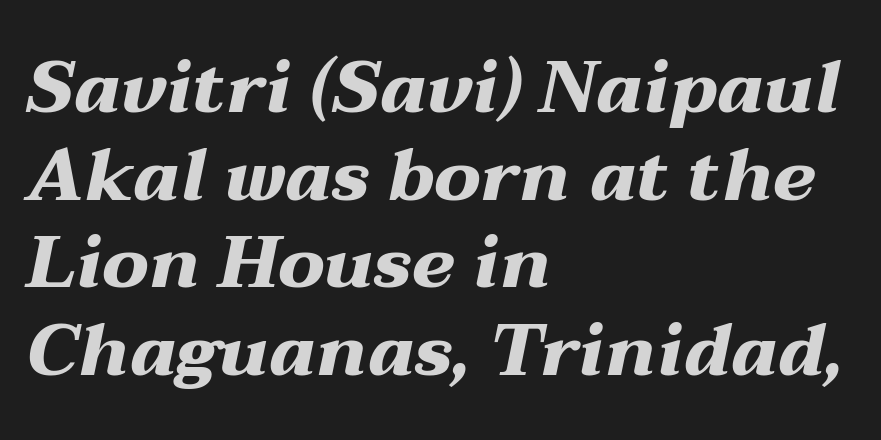
The image shows 73 px heavy, wide type, italic (leaning right); set left-aligned, line spacing 1.2x, normal letter spacing, not underlined; medium stroke contrast and a medium x-height.
